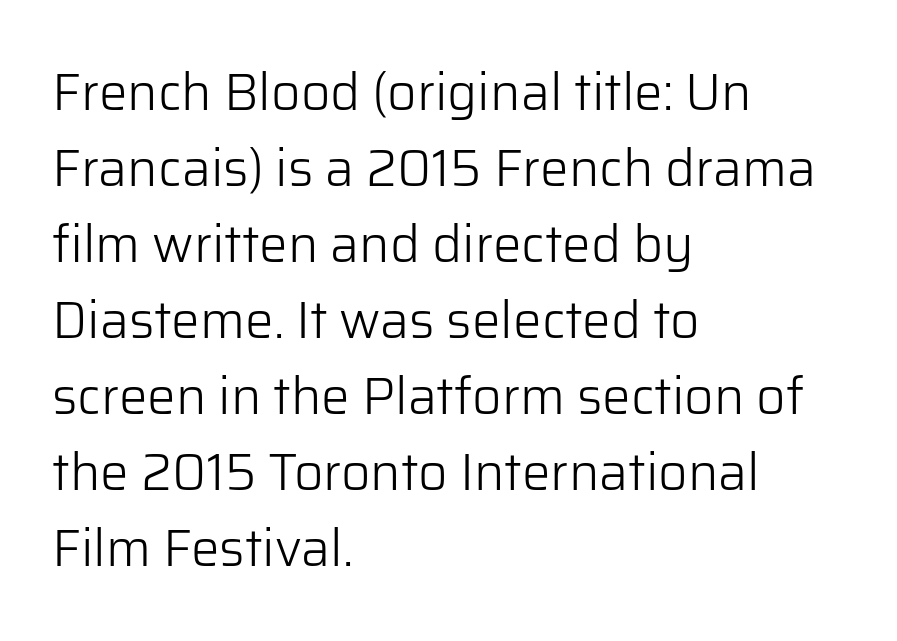
{"serif": "no", "italic": "no", "bold": "no", "weight": "light", "width": "normal", "stroke_contrast": "low", "x_height": "medium", "monospaced": "no", "underline": "no", "align": "left", "line_spacing": "normal", "line_spacing_ratio": 1.49, "letter_spacing": "normal", "letter_spacing_em": 0.0, "glyph_px": 51}
